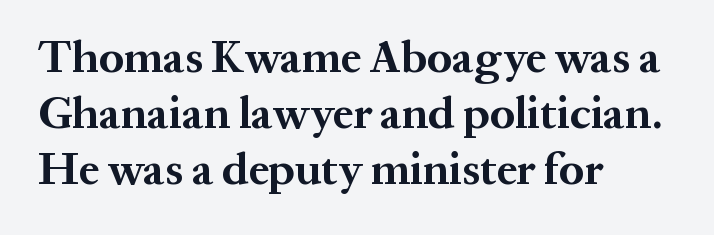
Looks like regular typesetting: each glyph gets only the width it needs. The typesetting leans heavy: a genuine bold. Quick note: underline off. Typographically, this falls in the serif category.
